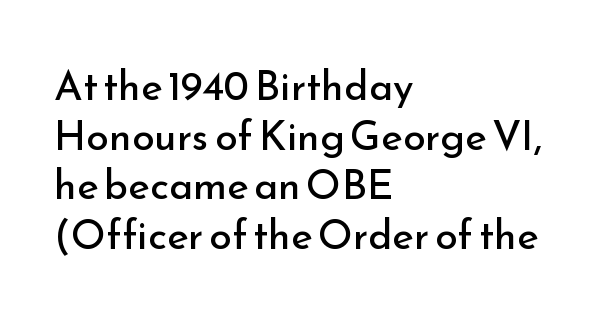
{"serif": "no", "italic": "no", "bold": "no", "weight": "regular", "width": "normal", "stroke_contrast": "low", "x_height": "small", "monospaced": "no", "underline": "no", "align": "left", "line_spacing_ratio": 1.21, "letter_spacing": "normal", "letter_spacing_em": 0.0, "glyph_px": 41}
